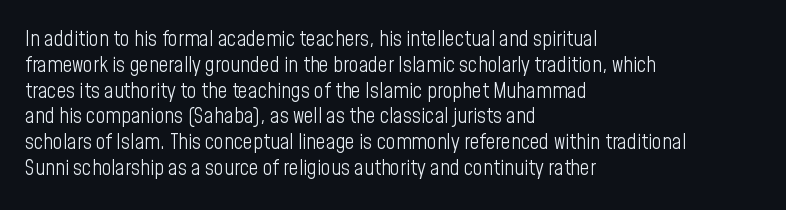
The image shows 21 px text type, upright; set left-aligned, line spacing 1.23x, normal letter spacing, not underlined.
